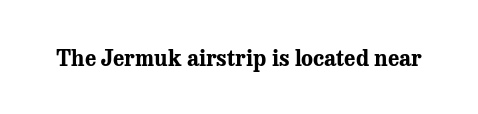
Short note: letters normally spaced. Words float on clear page, feet unadorned. The letters stand upright; this is a roman face. Heavy, bold letterforms.
